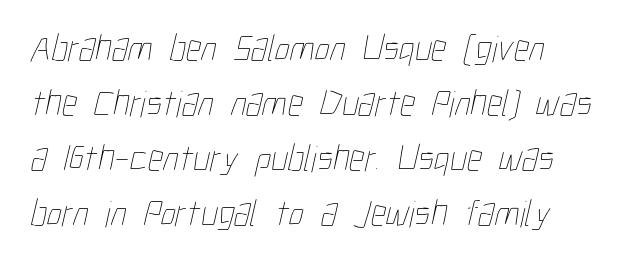
{"bold": "no", "weight": "thin", "width": "condensed", "stroke_contrast": "low", "x_height": "medium", "monospaced": "no", "underline": "no", "align": "left", "line_spacing": "normal", "line_spacing_ratio": 1.45, "letter_spacing": "normal", "letter_spacing_em": 0.0, "glyph_px": 38}
